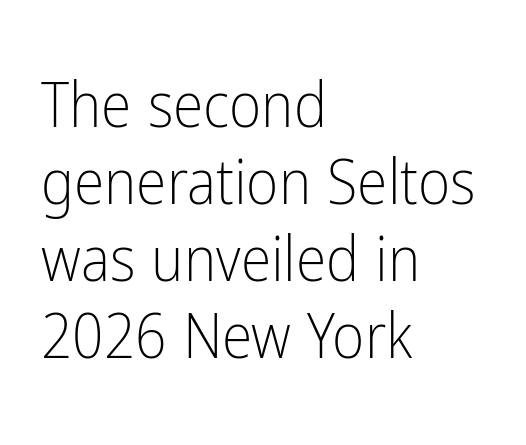
Q: Is the text bold? A: No.
Q: Is the text italic (slanted)? A: No, it is upright.
Q: Is the typeface a serif or a sans-serif typeface? A: Sans-serif.
Q: Is the text underlined? A: No.
Q: How is the paragraph aligned? A: Left-aligned.
Q: Is the spacing between letters normal or unusually wide? A: Normal.
Q: Width (condensed, normal, or wide)? A: Condensed.
Q: Stroke contrast? A: Low.
Q: x-height? A: Medium.
Q: Monospaced? A: No.
